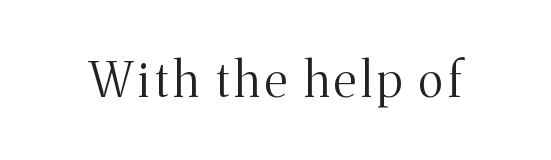
The image shows 48 px light serif type, upright; set not underlined; medium stroke contrast and a medium x-height.
